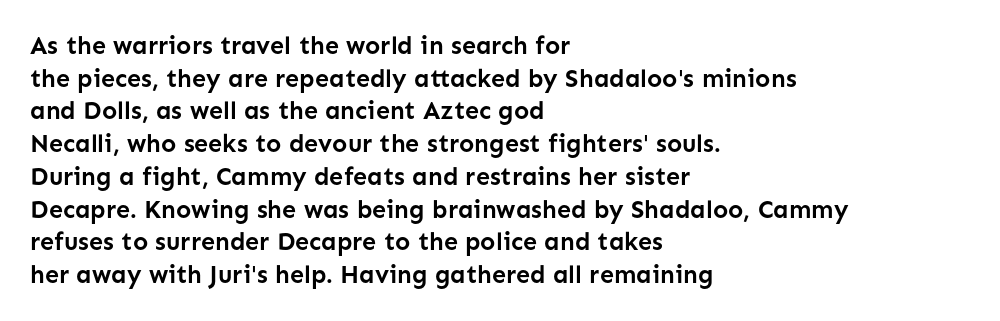
{"italic": "no", "bold": "yes", "underline": "no", "align": "left", "line_spacing": "normal", "line_spacing_ratio": 1.31, "letter_spacing": "normal", "letter_spacing_em": 0.0, "glyph_px": 25}
